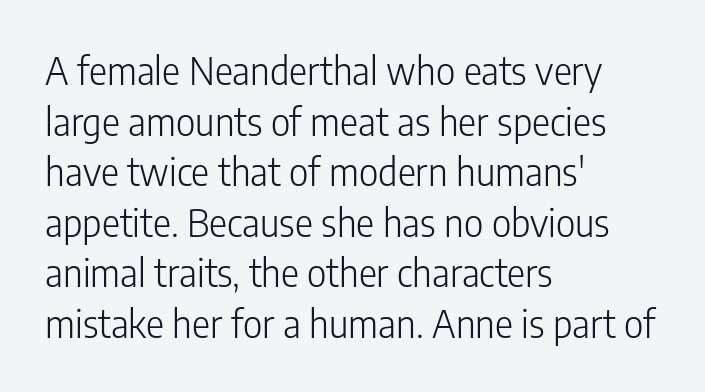
The image shows 38 px light, condensed sans-serif type, upright; set left-aligned, normal line spacing (1.33x), normal letter spacing, not underlined; low stroke contrast and a medium x-height.
